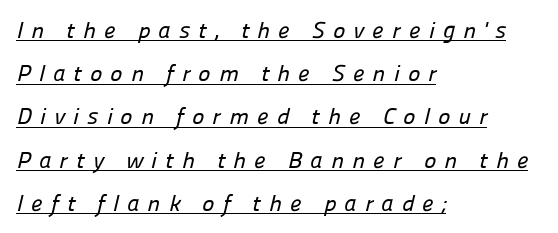
The image shows 23 px text type; set left-aligned, line spacing 1.88x, unusually wide letter spacing (+0.36 em), underlined.
